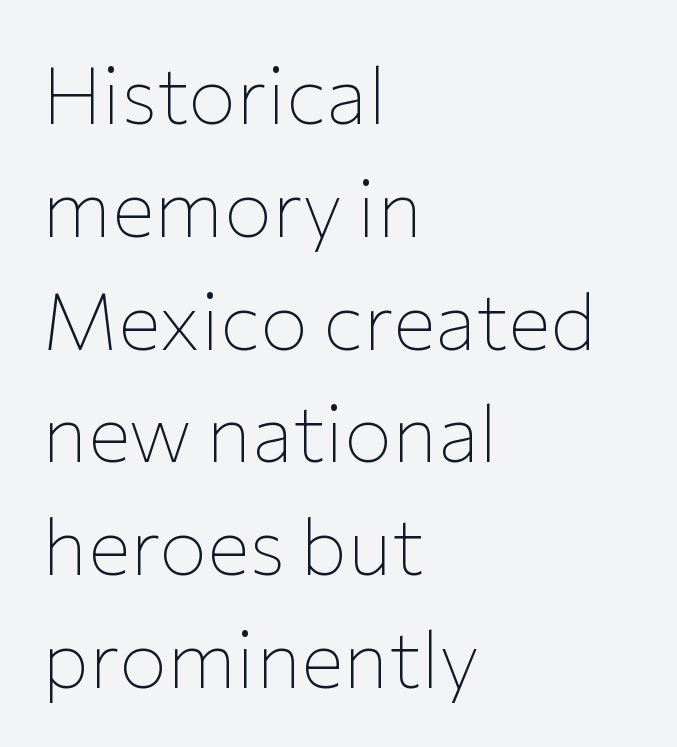
{"serif": "no", "italic": "no", "bold": "no", "weight": "thin", "width": "normal", "stroke_contrast": "low", "x_height": "medium", "monospaced": "no", "underline": "no", "align": "left", "line_spacing": "normal", "line_spacing_ratio": 1.41, "letter_spacing": "normal", "letter_spacing_em": 0.0, "glyph_px": 80}
